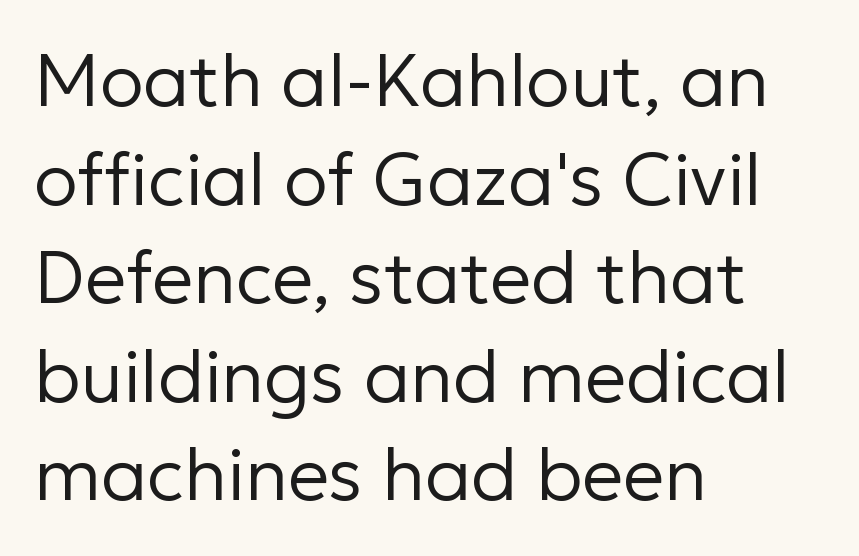
Honestly, there is no underline to notice here at all. In terms of leading, this rendering sits right in the middle. Casual observation: everything's shoved over to the left. Regarding serifs, this sample does without them. The letters advance in unequal steps, a hallmark of proportional type. Standard letterfit; no display-style spreading of the glyphs.
